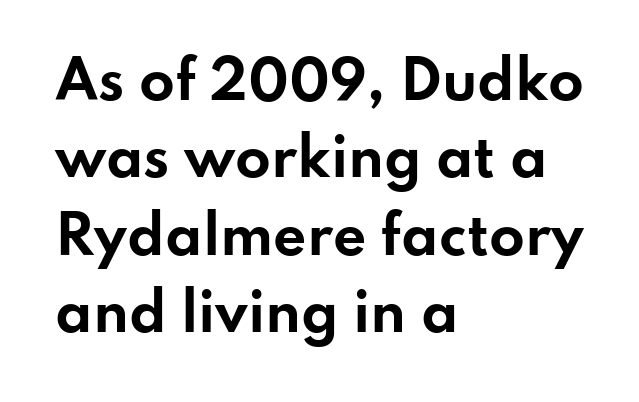
{"serif": "no", "italic": "no", "bold": "yes", "weight": "bold", "width": "wide", "stroke_contrast": "low", "x_height": "small", "monospaced": "no", "underline": "no", "align": "left", "line_spacing": "normal", "line_spacing_ratio": 1.49, "letter_spacing": "normal", "letter_spacing_em": 0.0, "glyph_px": 52}
